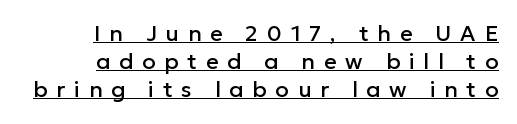
{"italic": "no", "underline": "yes", "align": "right", "line_spacing": "normal", "line_spacing_ratio": 1.28, "letter_spacing": "wide", "letter_spacing_em": 0.4, "glyph_px": 22}
